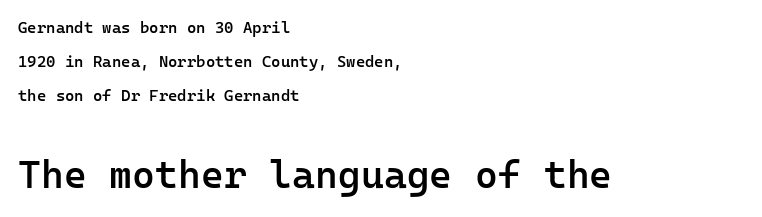
A student would notice the bottom passage is typeset larger than what precedes it. Words float on clear page, feet unadorned. The letters carry no serifs — their stems end cleanly without finishing strokes. Does the weight exceed regular? Yes, but only to semibold. The vertical gap from one line to the next is large. The rendering keeps characters at their native spacing.
